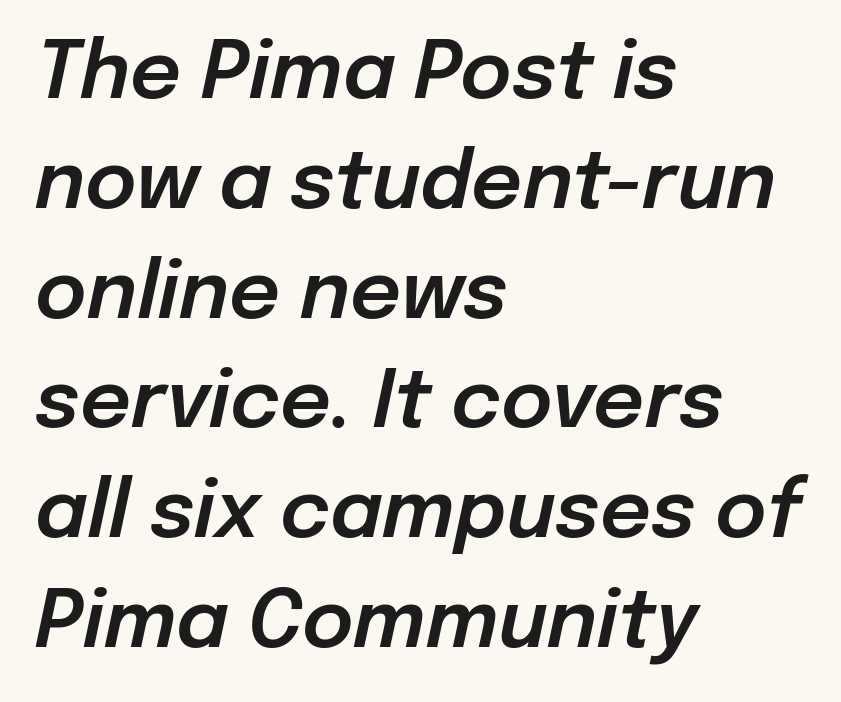
Teacher's note: observe the even left margin — that is flush-left alignment. The leading is moderate, giving the passage an even texture. Letter spacing: default. Here the designer chose a conventional face with non-uniform glyph widths.
